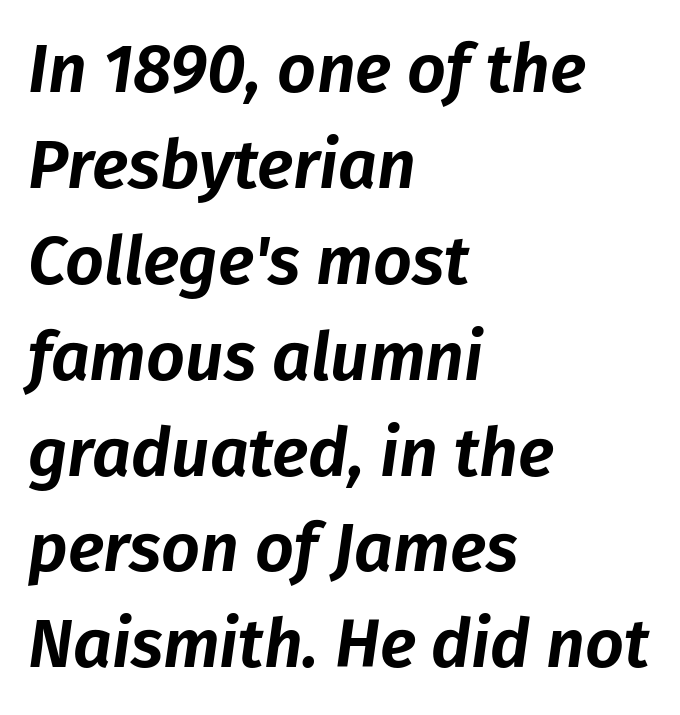
The image shows 68 px text type, italic (leaning right); set left-aligned, normal line spacing (1.41x), normal letter spacing, not underlined; low stroke contrast and a medium x-height.
